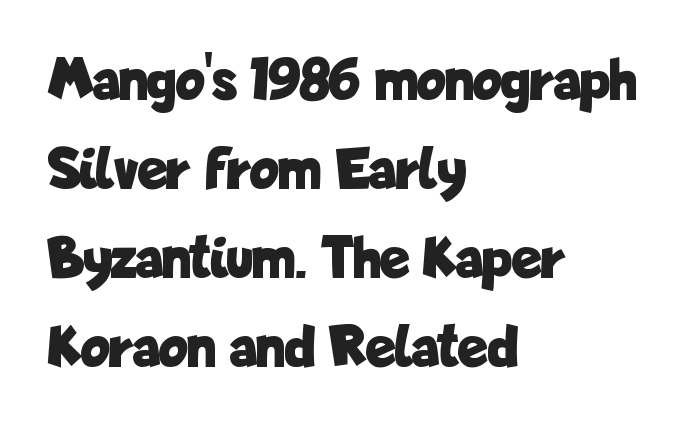
The image shows 61 px bold, condensed sans-serif type, upright; set left-aligned, normal line spacing (1.46x), normal letter spacing, not underlined; low stroke contrast and a medium x-height.
